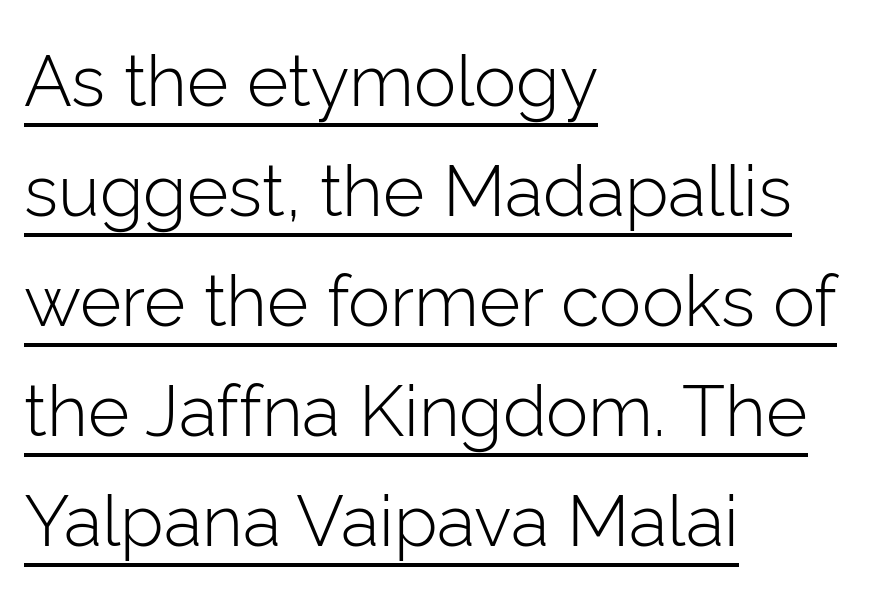
No chunkiness to these letters — they're not bold. These lines sit exactly where default settings would place them. Like a heading marked for emphasis, these lines bear an underscore. In terms of letterspacing, this is plain default setting. The passage shown is typed in a proportional face where columns would drift. These lines are composed in type without serifs.
